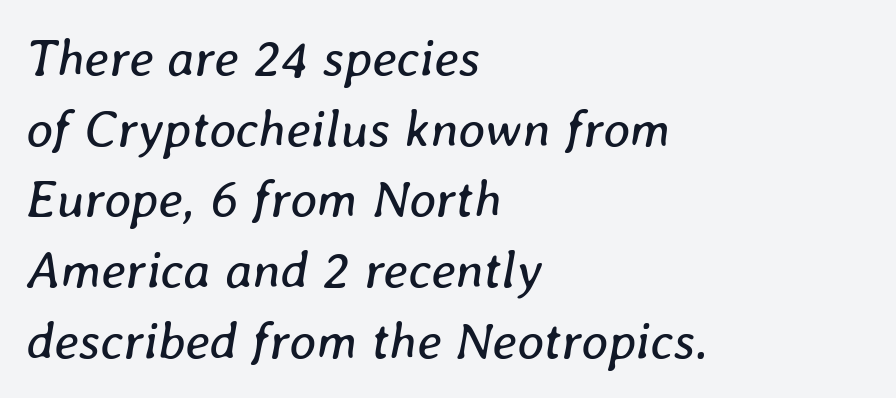
Q: Is the text bold? A: No.
Q: Is the text italic (slanted)? A: Yes, it leans right by about 8 degrees.
Q: Is the text underlined? A: No.
Q: How is the paragraph aligned? A: Left-aligned.
Q: Is the spacing between letters normal or unusually wide? A: Normal.
Q: Is the spacing between lines tight, normal or loose? A: Normal.
Q: Width (condensed, normal, or wide)? A: Normal.
Q: Stroke contrast? A: Low.
Q: x-height? A: Medium.
Q: Monospaced? A: No.
